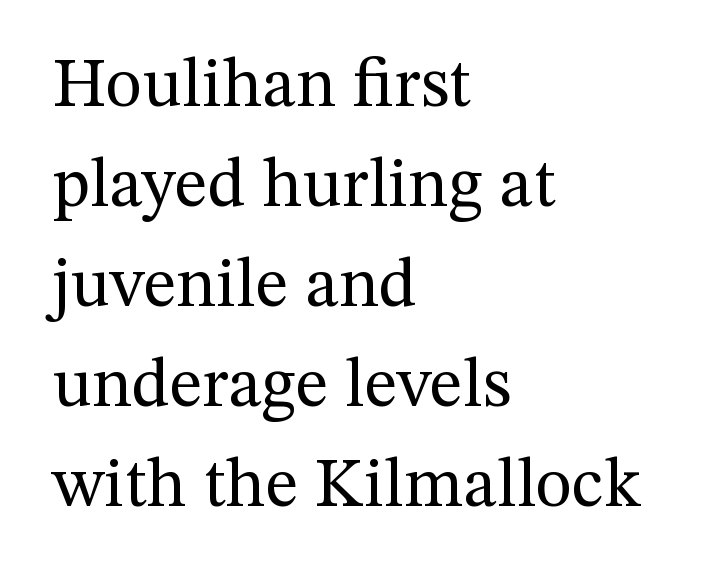
{"serif": "yes", "italic": "no", "bold": "no", "weight": "regular", "width": "normal", "stroke_contrast": "medium", "x_height": "medium", "monospaced": "no", "underline": "no", "align": "left", "line_spacing": "normal", "line_spacing_ratio": 1.43, "letter_spacing": "normal", "letter_spacing_em": 0.0, "glyph_px": 70}
